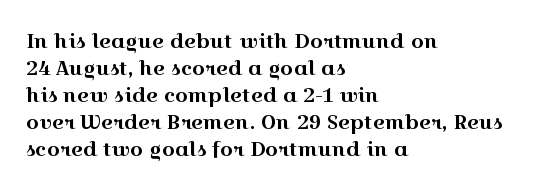
{"italic": "no", "underline": "no", "align": "left", "line_spacing": "normal", "line_spacing_ratio": 1.35, "letter_spacing": "normal", "letter_spacing_em": 0.0, "glyph_px": 20}
